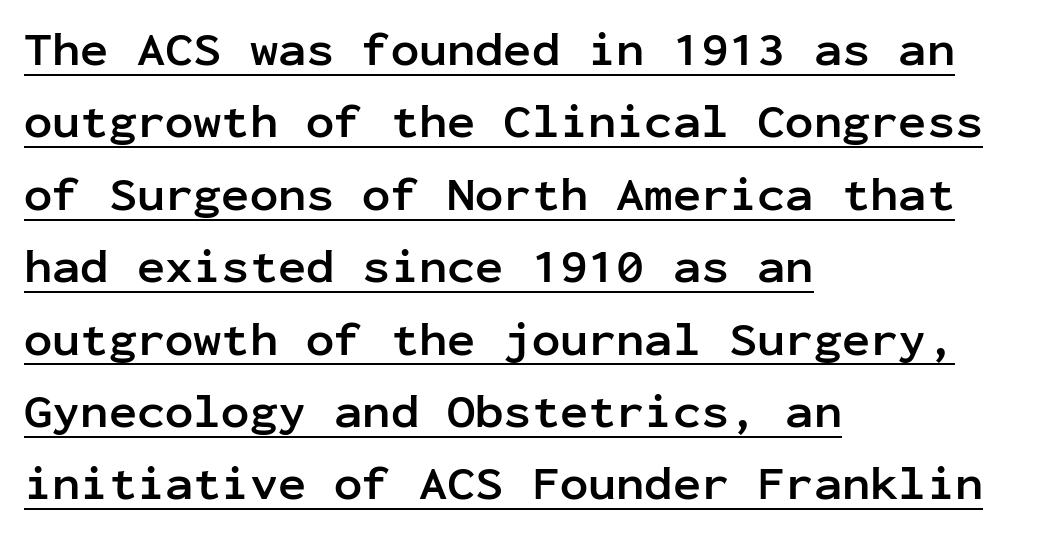
Q: Is the text bold? A: Yes.
Q: Is the text italic (slanted)? A: No, it is upright.
Q: Is the typeface a serif or a sans-serif typeface? A: Sans-serif.
Q: Is the text underlined? A: Yes.
Q: How is the paragraph aligned? A: Left-aligned.
Q: Is the spacing between letters normal or unusually wide? A: Normal.
Q: Is the spacing between lines tight, normal or loose? A: Normal.
Q: Width (condensed, normal, or wide)? A: Normal.
Q: Stroke contrast? A: Low.
Q: x-height? A: Medium.
Q: Monospaced? A: Yes.
